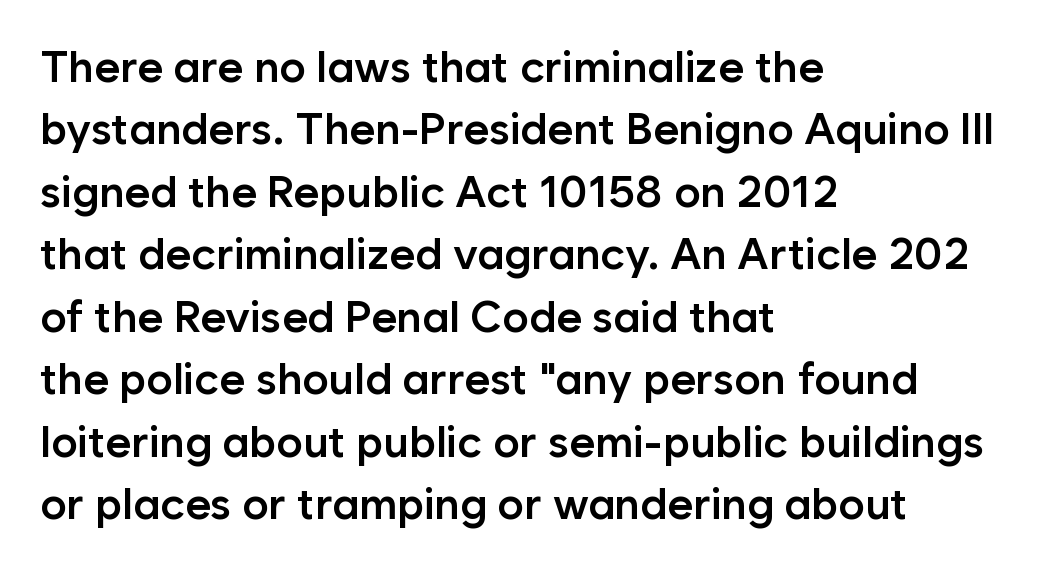
Q: Is the text bold? A: Semi-bold.
Q: Is the text italic (slanted)? A: No, it is upright.
Q: Is the typeface a serif or a sans-serif typeface? A: Sans-serif.
Q: Is the text underlined? A: No.
Q: How is the paragraph aligned? A: Left-aligned.
Q: Is the spacing between letters normal or unusually wide? A: Normal.
Q: Is the spacing between lines tight, normal or loose? A: Normal.
Q: Width (condensed, normal, or wide)? A: Normal.
Q: Stroke contrast? A: Low.
Q: x-height? A: Medium.
Q: Monospaced? A: No.
